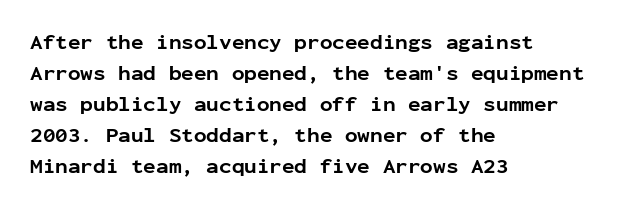
The image shows 21 px bold type, upright; set left-aligned, normal line spacing (1.48x), normal letter spacing, not underlined.
